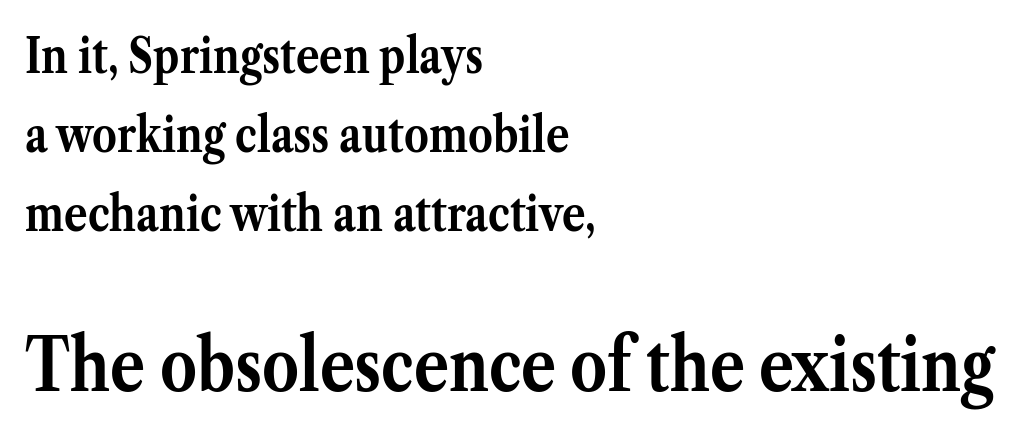
The image shows 73 px semibold serif type, upright; set left-aligned, normal line spacing (1.61x), normal letter spacing, not underlined; the second (bottom) block is 1.49x larger; medium stroke contrast and a medium x-height.
